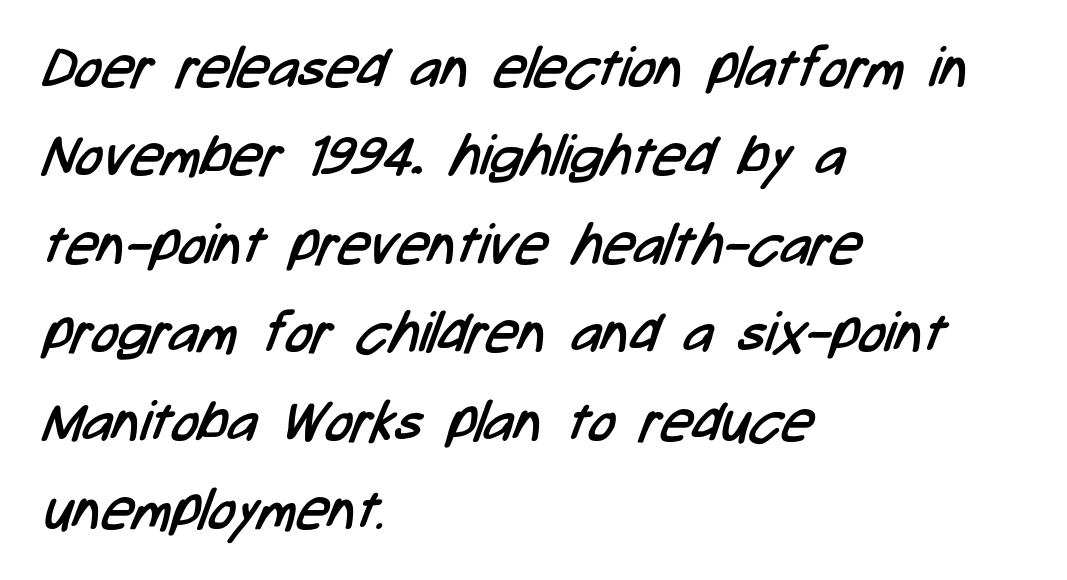
This sample is left-justified, so line endings fall wherever the words run out. Is this a fixed-width face? No — the glyphs have proportional, varying widths. Descender tails drop into unmarked territory. Summary of weight: not heavy and not bold.
